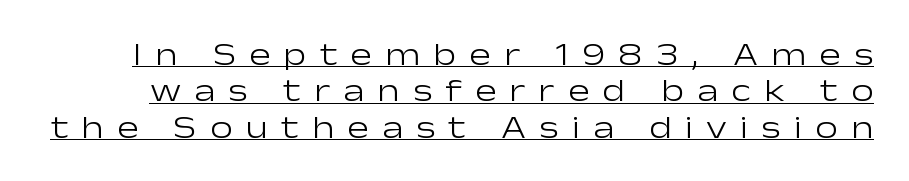
Q: Is the text bold? A: No.
Q: Is the text italic (slanted)? A: No, it is upright.
Q: Is the typeface a serif or a sans-serif typeface? A: Sans-serif.
Q: Is the text underlined? A: Yes.
Q: Is the spacing between letters normal or unusually wide? A: Unusually wide.
Q: Is the spacing between lines tight, normal or loose? A: Tight.
Q: Width (condensed, normal, or wide)? A: Wide.
Q: Stroke contrast? A: Low.
Q: x-height? A: Medium.
Q: Monospaced? A: No.
